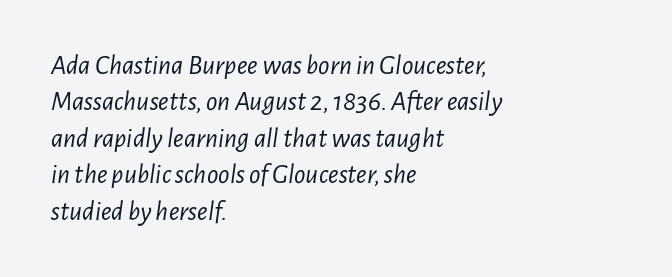
Q: Is the text bold? A: No.
Q: Is the text italic (slanted)? A: Yes, it leans right by about 7 degrees.
Q: Is the text underlined? A: No.
Q: How is the paragraph aligned? A: Left-aligned.
Q: Is the spacing between letters normal or unusually wide? A: Normal.
Q: Is the spacing between lines tight, normal or loose? A: Normal.
Q: Width (condensed, normal, or wide)? A: Condensed.
Q: Stroke contrast? A: Low.
Q: x-height? A: Medium.
Q: Monospaced? A: No.
